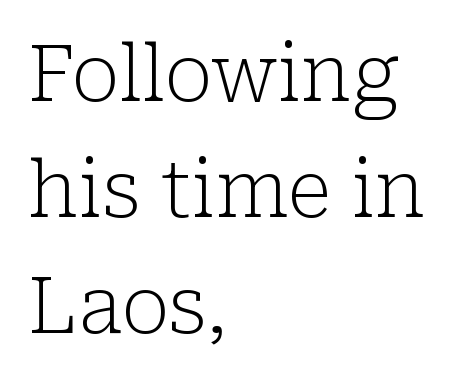
{"serif": "yes", "italic": "no", "bold": "no", "weight": "light", "width": "normal", "stroke_contrast": "low", "x_height": "medium", "monospaced": "no", "underline": "no", "align": "left", "line_spacing": "normal", "line_spacing_ratio": 1.49, "letter_spacing": "normal", "letter_spacing_em": 0.0, "glyph_px": 78}
